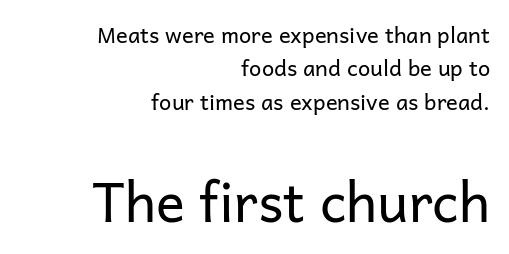
The image shows 54 px regular-weight sans-serif type, upright; set right-aligned, normal line spacing (1.52x), normal letter spacing, not underlined; the second (bottom) block is 2.45x larger; low stroke contrast and a medium x-height.
